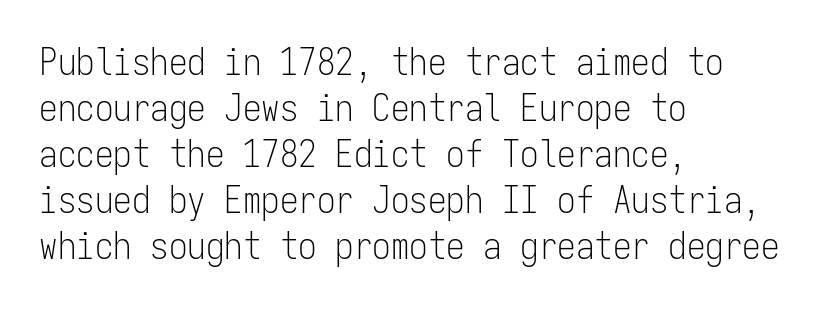
Italic: no, the glyphs are upright roman. Stems here are at most as thick as an everyday book face. A student would call this left alignment; a typographer would say flush left, rag right. This rendering features lettering with no underline. Each word holds together tightly as a unit, with standard inter-letter gaps. Classification — sans serif.
